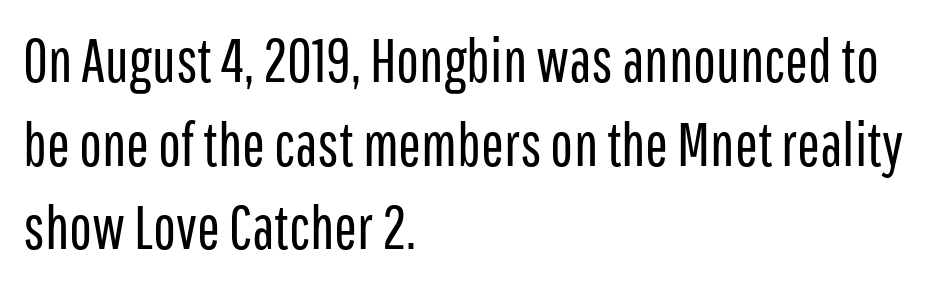
Q: Is the text bold? A: No.
Q: Is the text italic (slanted)? A: No, it is upright.
Q: Is the typeface a serif or a sans-serif typeface? A: Sans-serif.
Q: Is the text underlined? A: No.
Q: How is the paragraph aligned? A: Left-aligned.
Q: Is the spacing between letters normal or unusually wide? A: Normal.
Q: Is the spacing between lines tight, normal or loose? A: Normal.
Q: Width (condensed, normal, or wide)? A: Condensed.
Q: Stroke contrast? A: Low.
Q: x-height? A: Medium.
Q: Monospaced? A: No.
